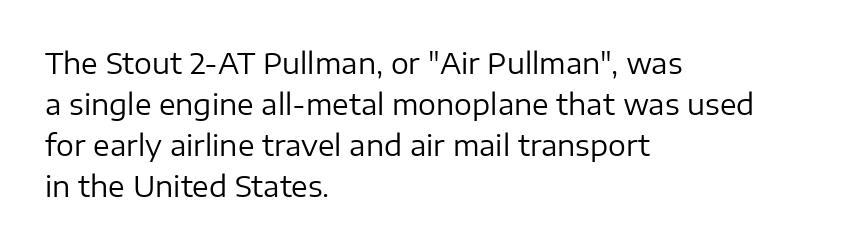
{"serif": "no", "italic": "no", "bold": "no", "weight": "regular", "width": "normal", "stroke_contrast": "low", "x_height": "medium", "monospaced": "no", "underline": "no", "align": "left", "line_spacing": "normal", "line_spacing_ratio": 1.47, "letter_spacing": "normal", "letter_spacing_em": 0.0, "glyph_px": 28}
